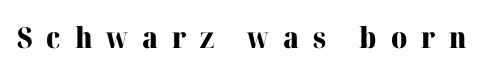
{"serif": "yes", "italic": "no", "bold": "yes", "weight": "heavy", "width": "normal", "stroke_contrast": "high", "x_height": "medium", "monospaced": "no", "underline": "no", "letter_spacing": "wide", "letter_spacing_em": 0.48, "glyph_px": 29}
